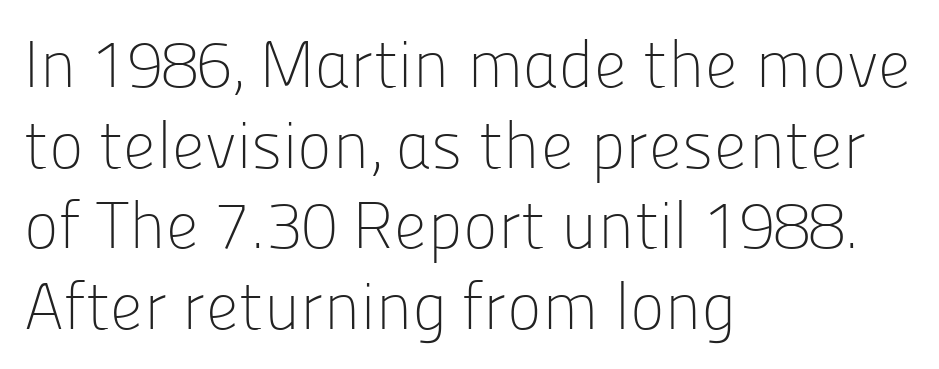
The image shows 66 px light sans-serif type, upright; set left-aligned, line spacing 1.22x, normal letter spacing, not underlined; low stroke contrast and a medium x-height.
